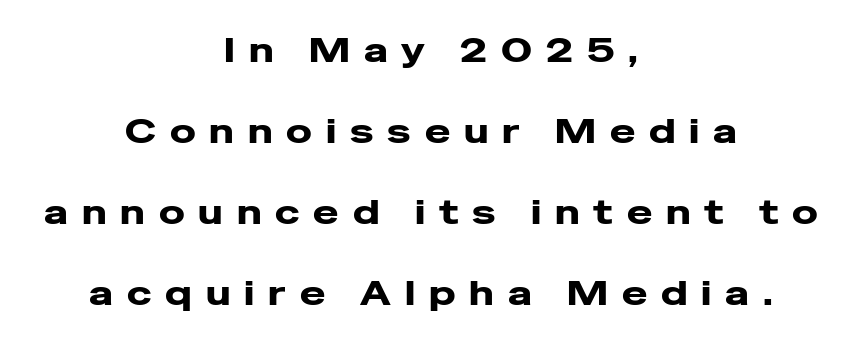
{"serif": "no", "italic": "no", "width": "wide", "stroke_contrast": "low", "x_height": "medium", "monospaced": "no", "underline": "no", "align": "center", "line_spacing": "loose", "line_spacing_ratio": 2.38, "letter_spacing": "wide", "letter_spacing_em": 0.41, "glyph_px": 34}
